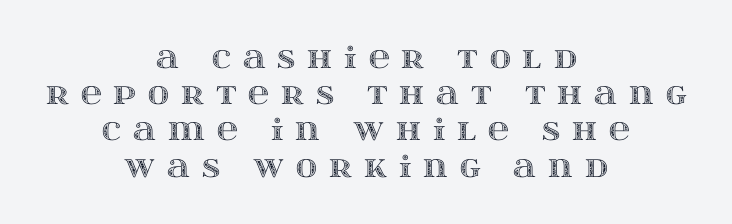
The strip under each line holds only bare page. The passage is arranged like a title page — every line centered. The letters are spread apart with noticeably loose tracking. A typesetter would call this proportional, since set widths differ per character.
